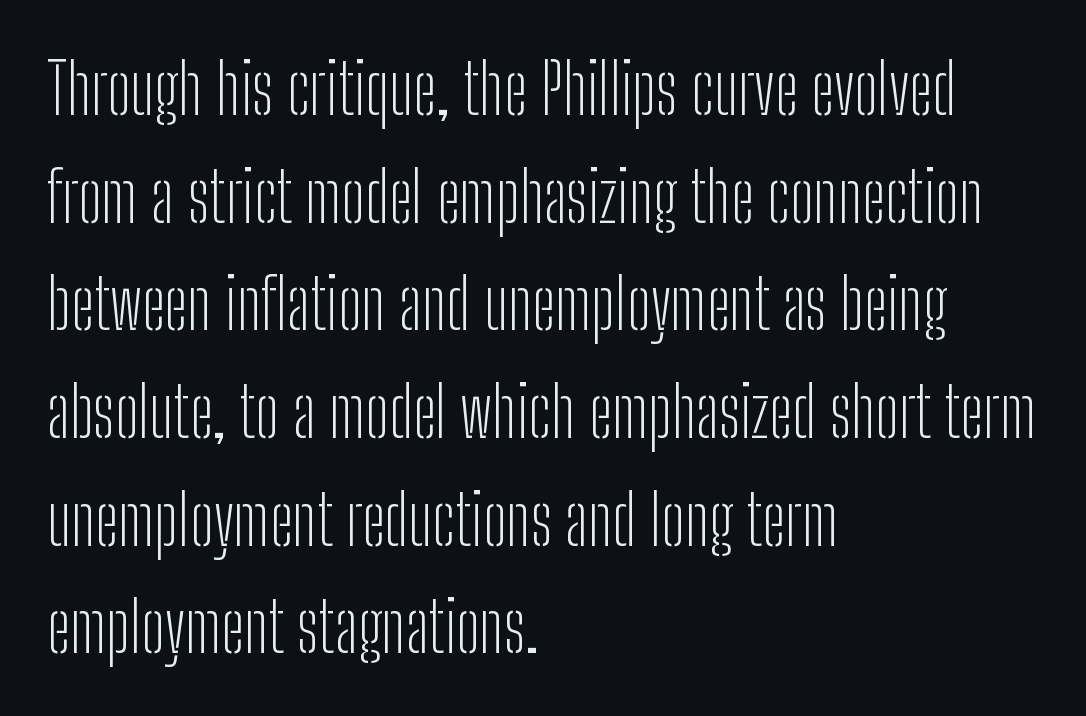
Type without underlining. No chunkiness to these letters — they're not bold. Successive baselines arrive at the customary interval. This sample uses a sans-serif face.
